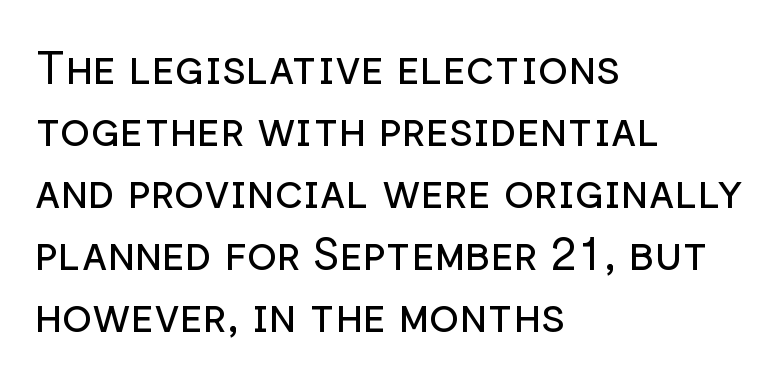
Here the designer chose a conventional face with non-uniform glyph widths. Vertical strokes here are truly vertical. Regular leading. Layout note: lines flush left. Stem width sits at or under what a default text font uses.
